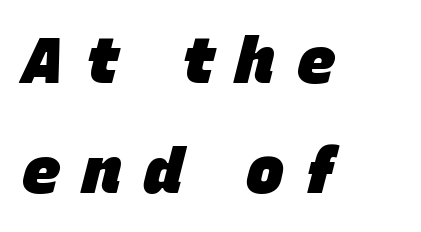
The image shows 64 px heavy type, italic (leaning right); set left-aligned, line spacing 1.72x, unusually wide letter spacing (+0.35 em), not underlined; low stroke contrast and a large x-height.
